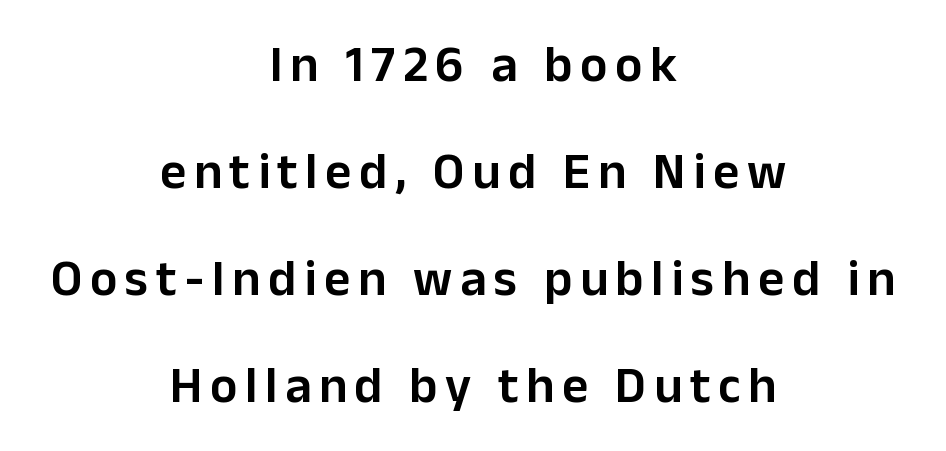
The image shows 51 px semibold sans-serif type, upright; set centered, loose line spacing (2.1x), not underlined; low stroke contrast and a medium x-height.
